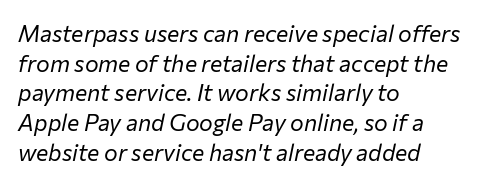
{"italic": "yes", "lean": "right", "slant_degrees": 12, "bold": "no", "underline": "no", "align": "left", "line_spacing": "normal", "line_spacing_ratio": 1.29, "letter_spacing": "normal", "letter_spacing_em": 0.0, "glyph_px": 23}
